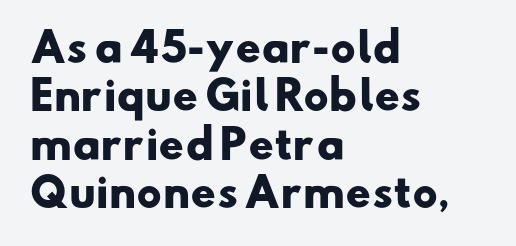
{"serif": "no", "bold": "yes", "weight": "heavy", "width": "wide", "stroke_contrast": "low", "x_height": "small", "monospaced": "no", "underline": "no", "align": "left", "line_spacing_ratio": 1.24, "letter_spacing": "normal", "letter_spacing_em": 0.0, "glyph_px": 39}
